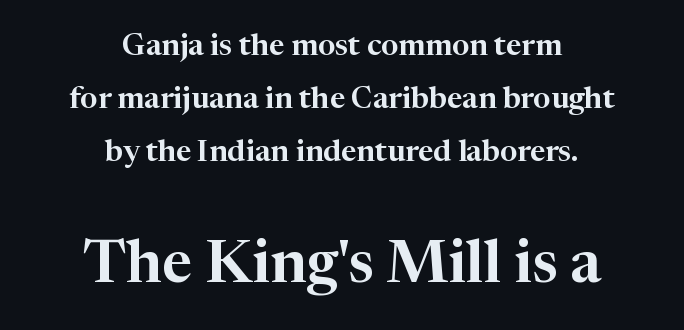
The image shows 59 px serif type, upright; set centered, line spacing 1.76x, normal letter spacing, not underlined; the second (bottom) block is 1.97x larger; high stroke contrast and a medium x-height.
